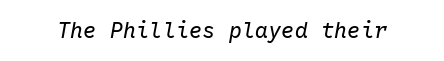
Descenders hang freely into open space. The axis of the letterforms is tilted away from vertical. Observe the ordinary spacing: letters are neighbours, not strangers. These glyphs show unthickened strokes, regular width or finer.
